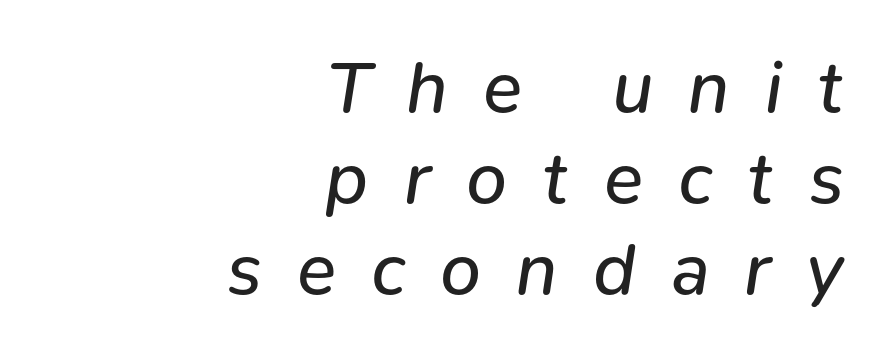
What's the leading like? Ordinary, nothing unusual. The letters advance in unequal steps, a hallmark of proportional type. The paragraph shown leans on its right margin. The area under the type is left untouched. The horizontal fit of the characters is loose and conspicuously gappy. Observe the lean: these are italic letterforms.
